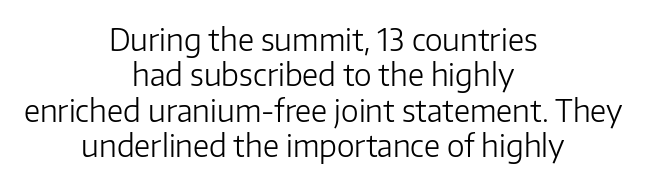
The image shows 30 px light sans-serif type, upright; set centered, line spacing 1.18x, normal letter spacing, not underlined; low stroke contrast and a medium x-height.
